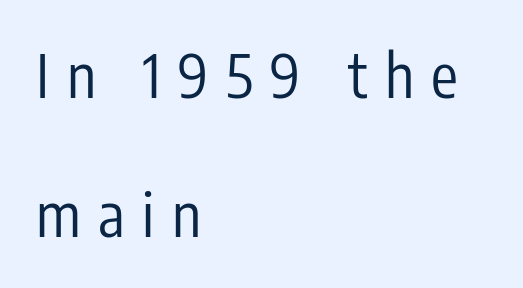
The font sits on the lighter half of the weight spectrum, regular included. It's the straight-up-and-down kind of type. A typesetter would call this proportional, since set widths differ per character. Leading: increased.
